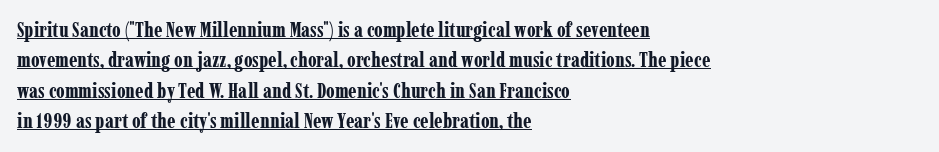
The image shows 21 px bold type, upright; set left-aligned, normal line spacing (1.45x), normal letter spacing, underlined.
